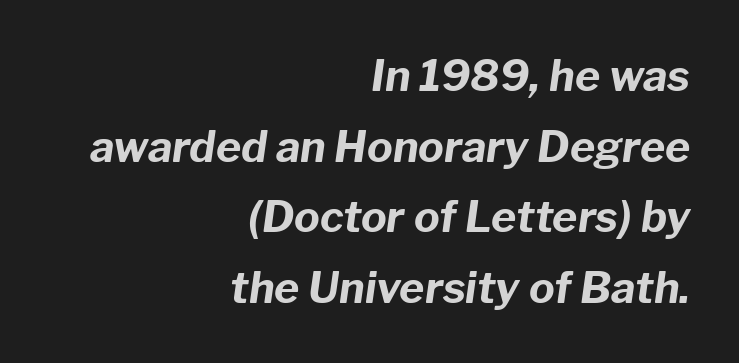
Q: Is the text bold? A: Yes.
Q: Is the text italic (slanted)? A: Yes, it leans right by about 8 degrees.
Q: Is the text underlined? A: No.
Q: How is the paragraph aligned? A: Right-aligned.
Q: Is the spacing between letters normal or unusually wide? A: Normal.
Q: Is the spacing between lines tight, normal or loose? A: Normal.
Q: Width (condensed, normal, or wide)? A: Normal.
Q: Stroke contrast? A: Low.
Q: x-height? A: Medium.
Q: Monospaced? A: No.
